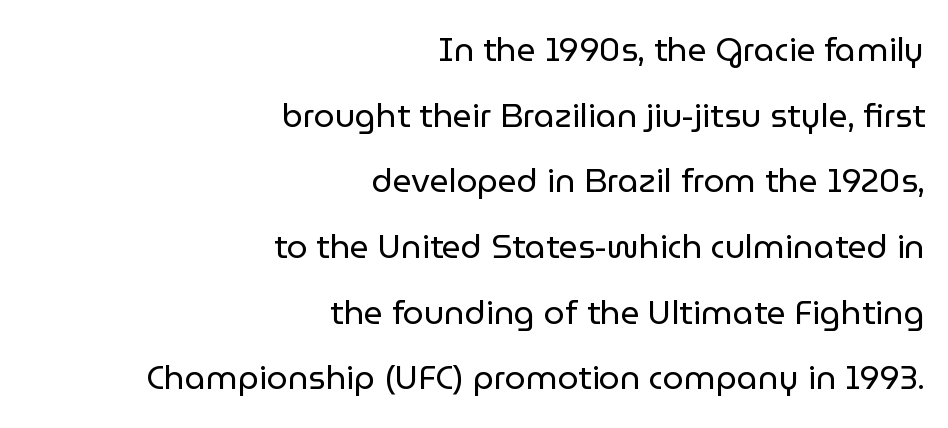
Q: Is the text bold? A: No.
Q: Is the text italic (slanted)? A: No, it is upright.
Q: Is the typeface a serif or a sans-serif typeface? A: Sans-serif.
Q: Is the text underlined? A: No.
Q: How is the paragraph aligned? A: Right-aligned.
Q: Is the spacing between letters normal or unusually wide? A: Normal.
Q: Is the spacing between lines tight, normal or loose? A: Loose.
Q: Width (condensed, normal, or wide)? A: Normal.
Q: Stroke contrast? A: Low.
Q: x-height? A: Medium.
Q: Monospaced? A: No.
